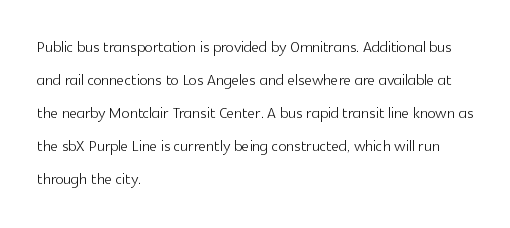
Q: Is the text bold? A: No.
Q: Is the text italic (slanted)? A: No, it is upright.
Q: Is the text underlined? A: No.
Q: How is the paragraph aligned? A: Left-aligned.
Q: Is the spacing between letters normal or unusually wide? A: Normal.
Q: Is the spacing between lines tight, normal or loose? A: Normal.
